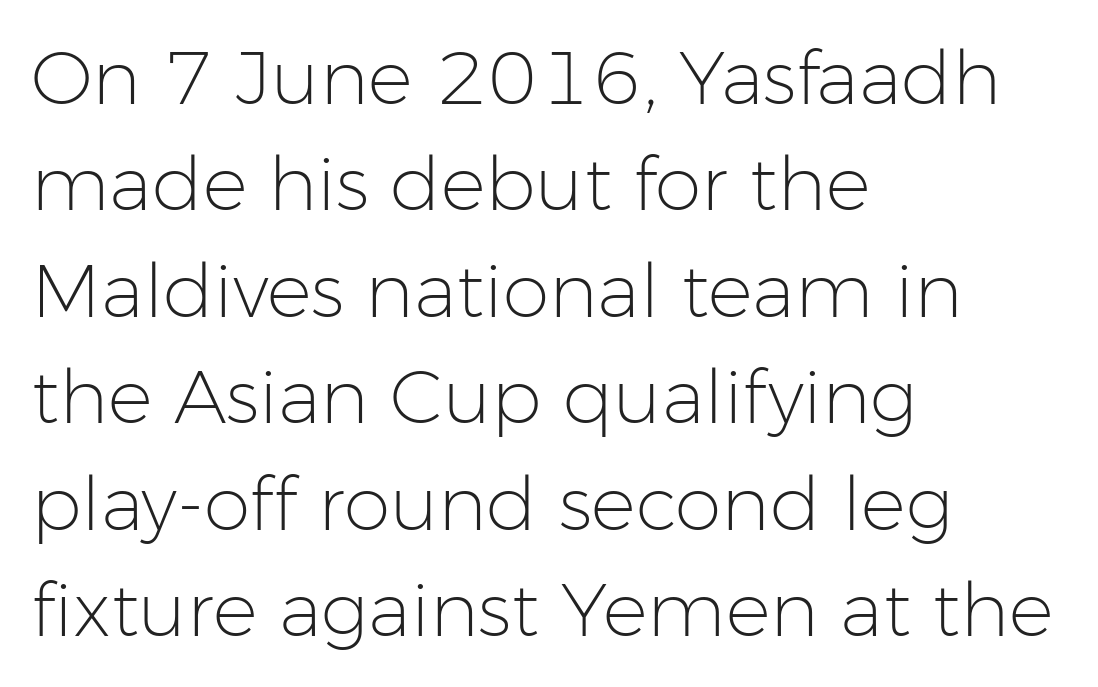
The image shows 75 px light sans-serif type, upright; set left-aligned, normal line spacing (1.42x), normal letter spacing, not underlined; low stroke contrast and a medium x-height.
